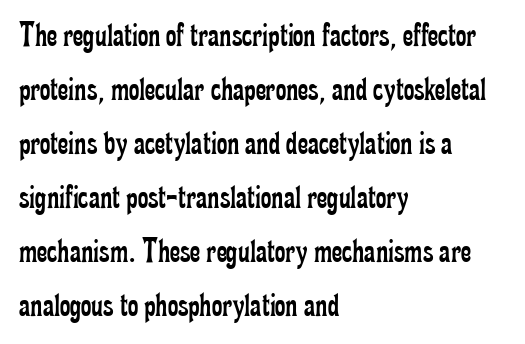
The image shows 36 px regular-weight, condensed serif type, upright; set left-aligned, normal line spacing (1.5x), normal letter spacing, not underlined; low stroke contrast and a small x-height.
